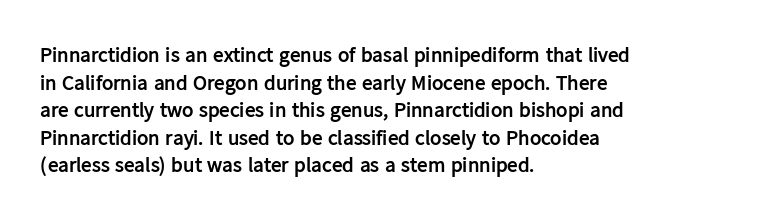
Q: Is the text bold? A: Yes.
Q: Is the text italic (slanted)? A: No, it is upright.
Q: Is the text underlined? A: No.
Q: How is the paragraph aligned? A: Left-aligned.
Q: Is the spacing between letters normal or unusually wide? A: Normal.
Q: Is the spacing between lines tight, normal or loose? A: Normal.
